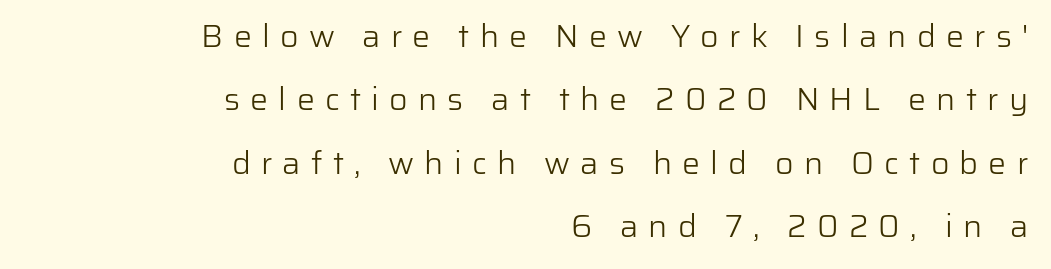
The image shows 32 px light sans-serif type, upright; set right-aligned, loose line spacing (1.98x), unusually wide letter spacing (+0.32 em), not underlined; low stroke contrast and a medium x-height.
